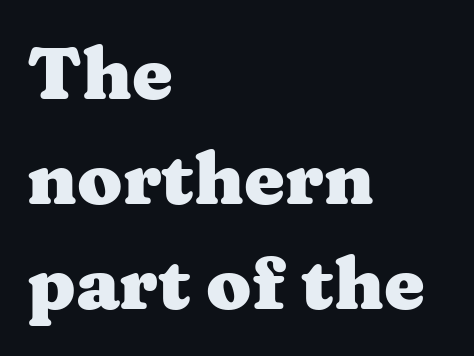
{"serif": "yes", "italic": "no", "bold": "yes", "weight": "heavy", "width": "wide", "stroke_contrast": "medium", "x_height": "medium", "monospaced": "no", "underline": "no", "align": "left", "line_spacing": "normal", "line_spacing_ratio": 1.44, "letter_spacing": "normal", "letter_spacing_em": 0.0, "glyph_px": 73}
